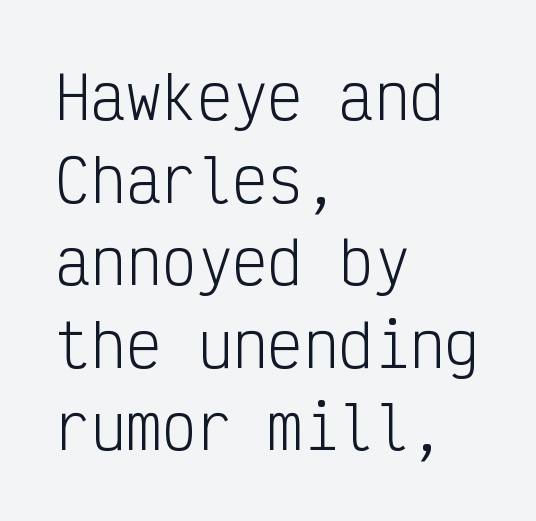
Q: Is the text bold? A: No.
Q: Is the text italic (slanted)? A: No, it is upright.
Q: Is the typeface a serif or a sans-serif typeface? A: Sans-serif.
Q: Is the text underlined? A: No.
Q: How is the paragraph aligned? A: Left-aligned.
Q: Is the spacing between letters normal or unusually wide? A: Normal.
Q: Is the spacing between lines tight, normal or loose? A: Normal.
Q: Width (condensed, normal, or wide)? A: Condensed.
Q: Stroke contrast? A: Low.
Q: x-height? A: Medium.
Q: Monospaced? A: Yes.
